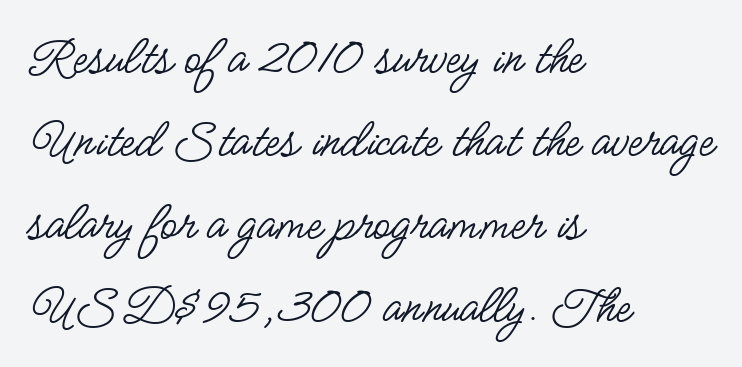
{"serif": "no", "bold": "no", "weight": "regular", "width": "condensed", "stroke_contrast": "low", "x_height": "small", "monospaced": "no", "underline": "no", "align": "left", "line_spacing": "normal", "line_spacing_ratio": 1.48, "letter_spacing": "normal", "letter_spacing_em": 0.0, "glyph_px": 56}
